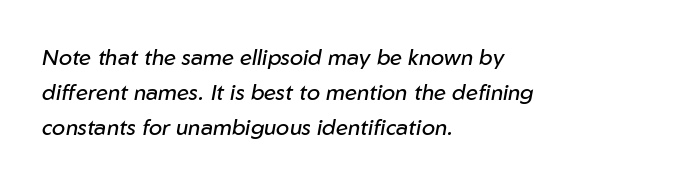
Q: Is the text bold? A: No.
Q: Is the text italic (slanted)? A: Yes, it leans right by about 10 degrees.
Q: Is the text underlined? A: No.
Q: How is the paragraph aligned? A: Left-aligned.
Q: Is the spacing between letters normal or unusually wide? A: Normal.
Q: Is the spacing between lines tight, normal or loose? A: Normal.
